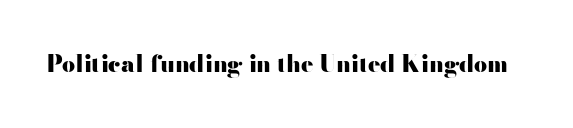
Q: Is the text bold? A: Yes.
Q: Is the text italic (slanted)? A: No, it is upright.
Q: Is the text underlined? A: No.
Q: Is the spacing between letters normal or unusually wide? A: Normal.
